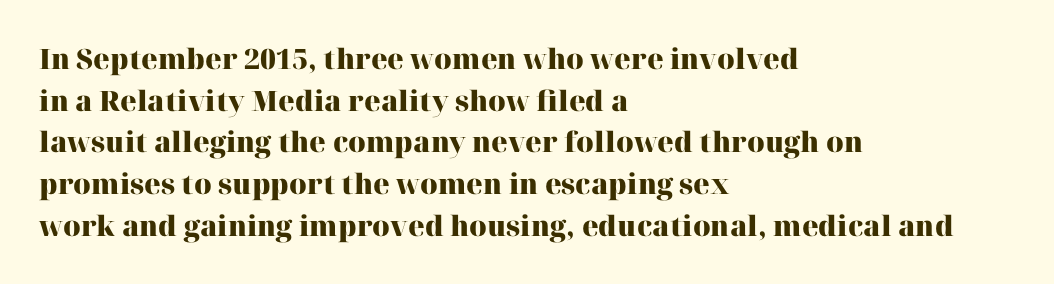
Q: Is the text bold? A: Yes.
Q: Is the text italic (slanted)? A: No, it is upright.
Q: Is the typeface a serif or a sans-serif typeface? A: Serif.
Q: Is the text underlined? A: No.
Q: How is the paragraph aligned? A: Left-aligned.
Q: Is the spacing between letters normal or unusually wide? A: Normal.
Q: Is the spacing between lines tight, normal or loose? A: Normal.
Q: Width (condensed, normal, or wide)? A: Normal.
Q: Stroke contrast? A: High.
Q: x-height? A: Medium.
Q: Monospaced? A: No.
